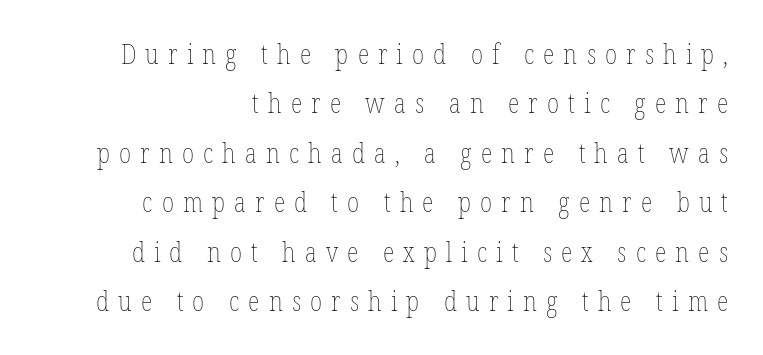
Q: Is the text bold? A: No.
Q: Is the text italic (slanted)? A: No, it is upright.
Q: Is the text underlined? A: No.
Q: How is the paragraph aligned? A: Right-aligned.
Q: Is the spacing between letters normal or unusually wide? A: Unusually wide.
